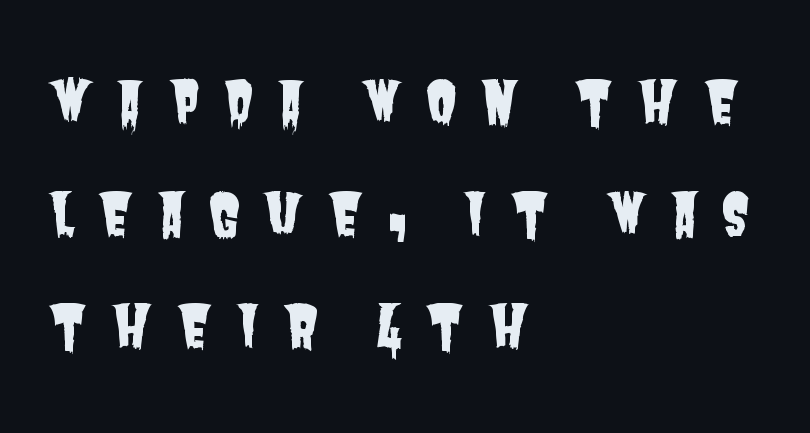
{"serif": "no", "width": "condensed", "stroke_contrast": "low", "x_height": "large", "monospaced": "no", "underline": "no", "align": "left", "line_spacing": "loose", "line_spacing_ratio": 1.93, "letter_spacing": "wide", "letter_spacing_em": 0.4, "glyph_px": 58}
